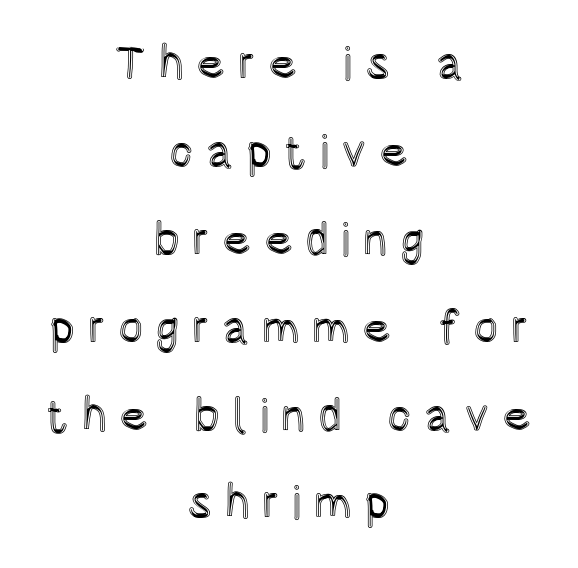
{"italic": "no", "width": "condensed", "x_height": "large", "monospaced": "no", "underline": "no", "align": "center", "line_spacing_ratio": 1.87, "letter_spacing": "wide", "letter_spacing_em": 0.26, "glyph_px": 47}
